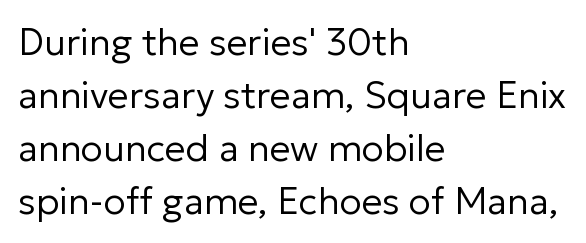
Q: Is the text bold? A: No.
Q: Is the text italic (slanted)? A: No, it is upright.
Q: Is the typeface a serif or a sans-serif typeface? A: Sans-serif.
Q: Is the text underlined? A: No.
Q: How is the paragraph aligned? A: Left-aligned.
Q: Is the spacing between letters normal or unusually wide? A: Normal.
Q: Is the spacing between lines tight, normal or loose? A: Normal.
Q: Width (condensed, normal, or wide)? A: Normal.
Q: Stroke contrast? A: Low.
Q: x-height? A: Medium.
Q: Monospaced? A: No.
